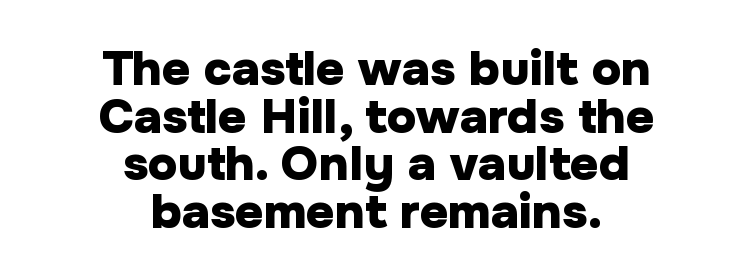
The image shows 49 px heavy sans-serif type, upright; set centered, tight line spacing (0.97x), normal letter spacing, not underlined; low stroke contrast and a medium x-height.
